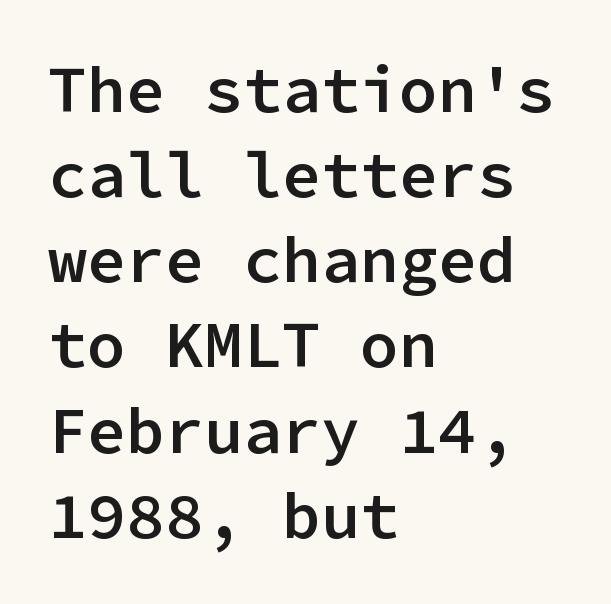
The image shows 65 px semibold sans-serif type, upright, monospaced; set left-aligned, normal line spacing (1.31x), normal letter spacing, not underlined; low stroke contrast and a medium x-height.
